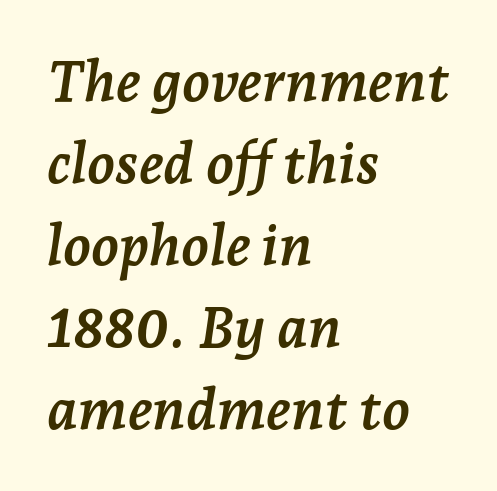
The vertical gap from one line to the next is medium. Unmarked baselines from the first word to the last. This is oblique type, the kind used for emphasis or titles. Think of a printed novel: that variable character pitch is what you see here.
